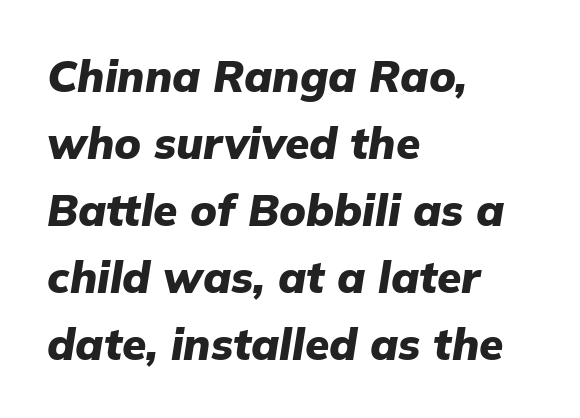
{"italic": "yes", "lean": "right", "slant_degrees": 9, "bold": "yes", "weight": "heavy", "width": "normal", "stroke_contrast": "low", "x_height": "medium", "monospaced": "no", "underline": "no", "align": "left", "line_spacing": "normal", "line_spacing_ratio": 1.52, "letter_spacing": "normal", "letter_spacing_em": 0.0, "glyph_px": 44}
